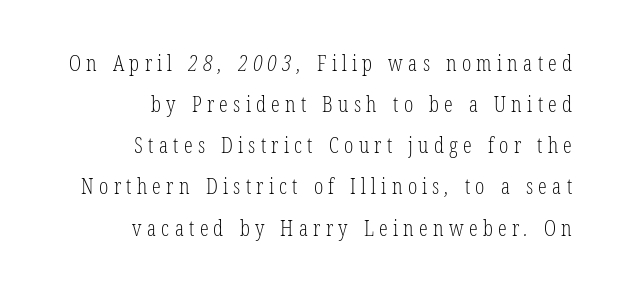
Q: Is the text bold? A: No.
Q: Is the text underlined? A: No.
Q: How is the paragraph aligned? A: Right-aligned.
Q: Is the spacing between letters normal or unusually wide? A: Unusually wide.
